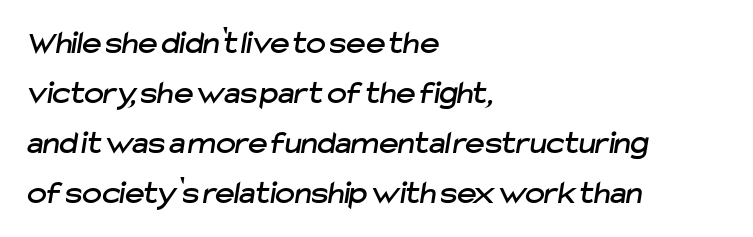
What's the leading like? Ordinary, nothing unusual. The baseline area is clear. The face used here is proportionally spaced, like ordinary book or web type. Typographically, this falls in the sans-serif category.
